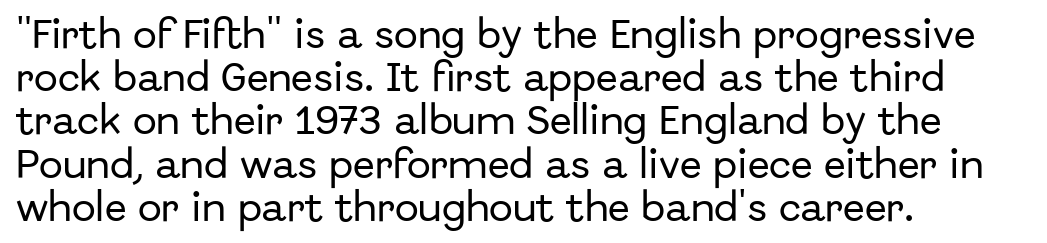
Q: Is the text italic (slanted)? A: No, it is upright.
Q: Is the typeface a serif or a sans-serif typeface? A: Sans-serif.
Q: Is the text underlined? A: No.
Q: How is the paragraph aligned? A: Left-aligned.
Q: Is the spacing between letters normal or unusually wide? A: Normal.
Q: Is the spacing between lines tight, normal or loose? A: Normal.
Q: Width (condensed, normal, or wide)? A: Normal.
Q: Stroke contrast? A: Low.
Q: x-height? A: Medium.
Q: Monospaced? A: No.
